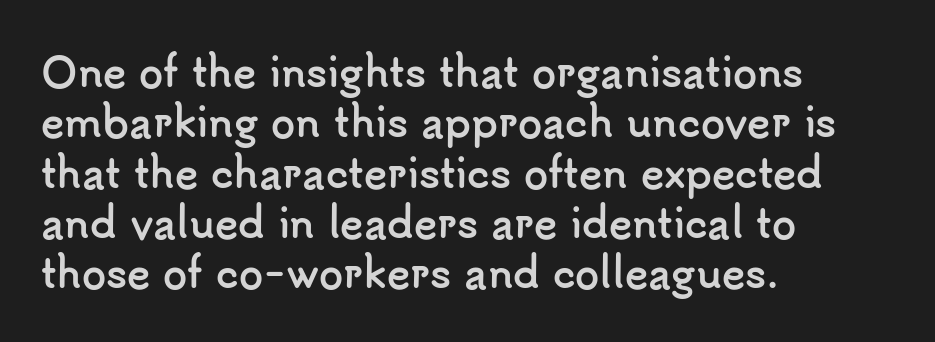
Is there any slant? The stems are plumb. These lines keep a tight, regular rhythm from letter to letter. Notice how descenders clear the ascenders below comfortably — that's standard leading. Is this a fixed-width face? No — the glyphs have proportional, varying widths. Where is the straight margin? On the left.
